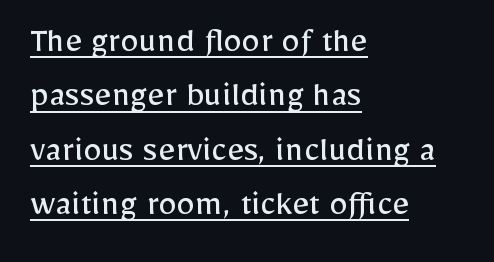
Check the space under the baseline: a stroke is drawn there. Typeset ragged right — the left edge is the straight one. This rendering employs a face without finishing strokes, i.e., a sans-serif. Italic: no, the glyphs are upright roman. On a weight scale, this lands at 450 or below.
